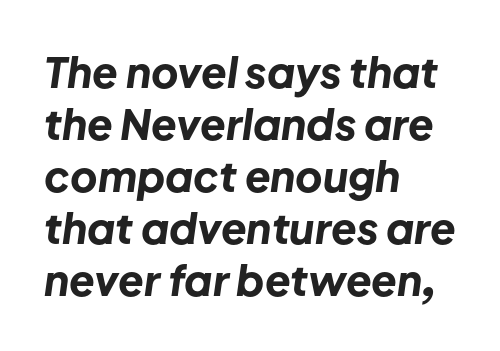
{"italic": "yes", "lean": "right", "slant_degrees": 8, "bold": "yes", "weight": "bold", "width": "normal", "stroke_contrast": "low", "x_height": "medium", "monospaced": "no", "underline": "no", "align": "left", "line_spacing_ratio": 1.24, "letter_spacing": "normal", "letter_spacing_em": 0.0, "glyph_px": 42}
